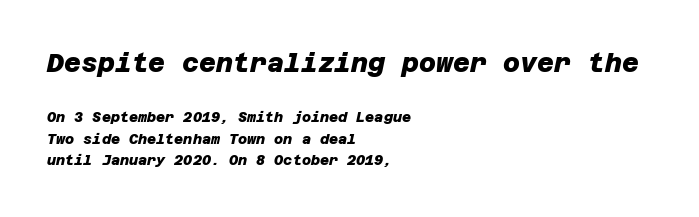
Q: Is the text bold? A: Yes.
Q: Is the text underlined? A: No.
Q: How is the paragraph aligned? A: Left-aligned.
Q: Is the spacing between letters normal or unusually wide? A: Normal.
Q: Is the spacing between lines tight, normal or loose? A: Normal.
Q: Which block of text is set in a larger size, the first (top) or the second (bottom)? A: The first (top) one.
